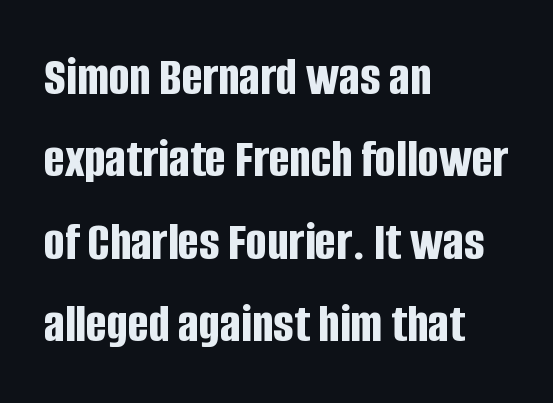
{"serif": "no", "italic": "no", "bold": "yes", "weight": "bold", "width": "condensed", "stroke_contrast": "low", "x_height": "large", "monospaced": "no", "underline": "no", "align": "left", "line_spacing": "normal", "line_spacing_ratio": 1.5, "letter_spacing": "normal", "letter_spacing_em": 0.0, "glyph_px": 55}
